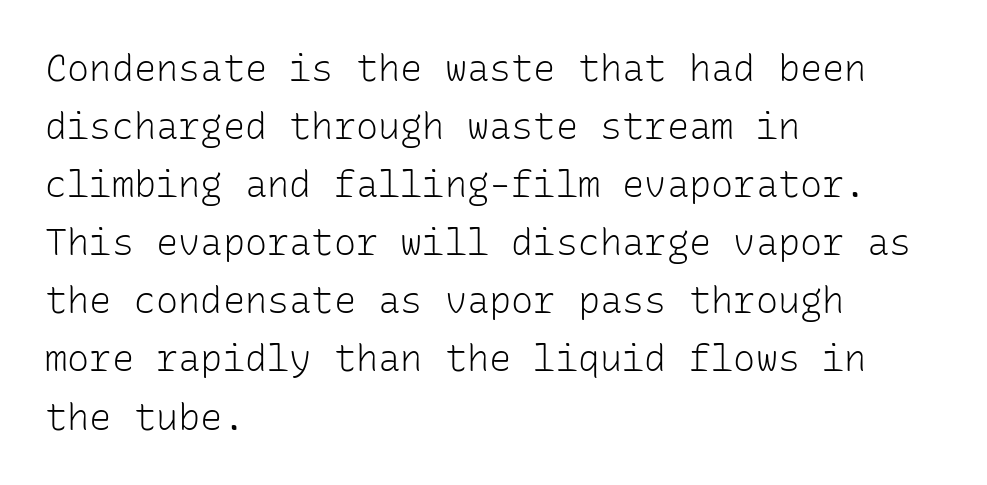
The specimen omits any rule beneath the text block's lines. The rag falls on the right side of this text block. A normal amount of white space separates one row of letters from the next. Think of a typewriter: that constant character pitch is what you see here.
